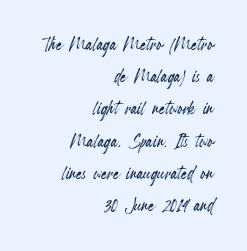
How are the letters spaced? Ordinarily, with no added tracking. Which margin do the lines hug? The right one — the left edge is uneven. The leading is moderate, giving the passage an even texture. Descender tails drop into unmarked territory.
